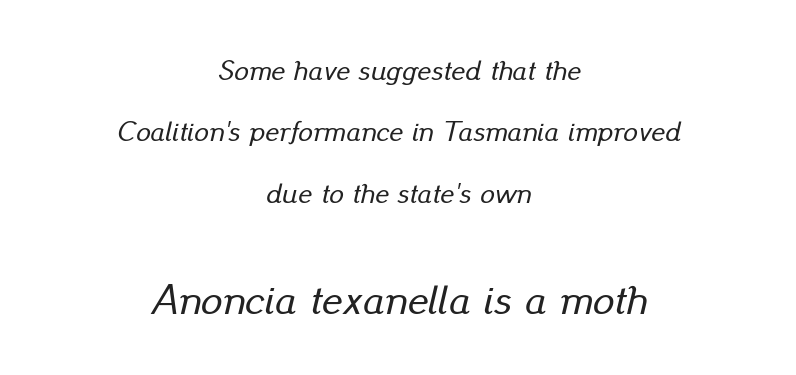
{"italic": "yes", "lean": "right", "slant_degrees": 13, "width": "normal", "stroke_contrast": "low", "x_height": "small", "monospaced": "no", "underline": "no", "align": "center", "line_spacing": "loose", "line_spacing_ratio": 2.12, "letter_spacing": "normal", "letter_spacing_em": 0.0, "larger_block": "second", "size_ratio": 1.48, "glyph_px": 43}
